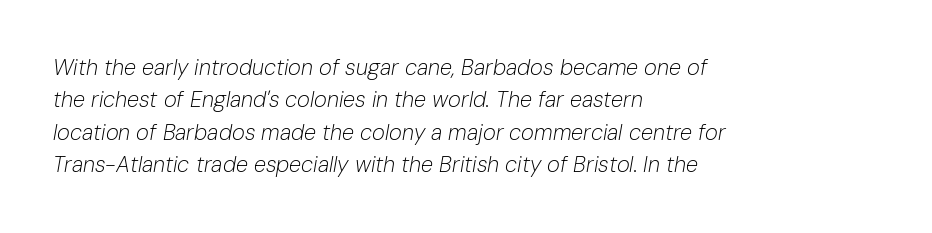
Q: Is the text bold? A: No.
Q: Is the text italic (slanted)? A: Yes, it leans right by about 10 degrees.
Q: Is the text underlined? A: No.
Q: How is the paragraph aligned? A: Left-aligned.
Q: Is the spacing between letters normal or unusually wide? A: Normal.
Q: Is the spacing between lines tight, normal or loose? A: Normal.
